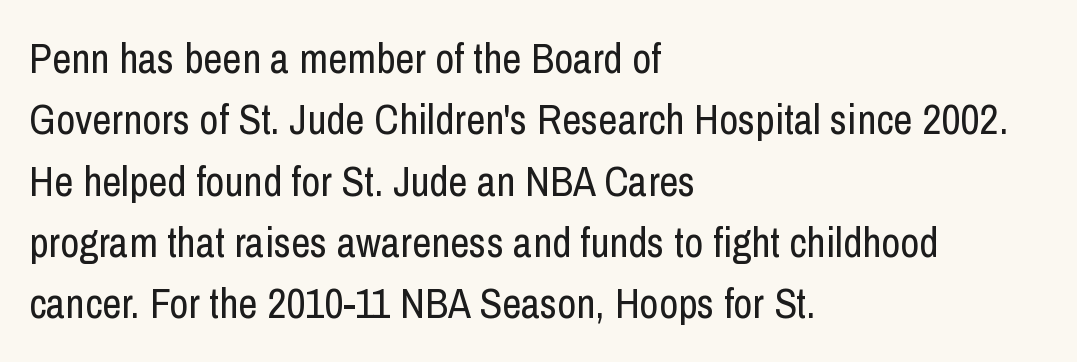
{"serif": "no", "italic": "no", "bold": "no", "weight": "regular", "width": "condensed", "stroke_contrast": "low", "x_height": "medium", "monospaced": "no", "underline": "no", "align": "left", "line_spacing": "normal", "line_spacing_ratio": 1.46, "letter_spacing": "normal", "letter_spacing_em": 0.0, "glyph_px": 42}
